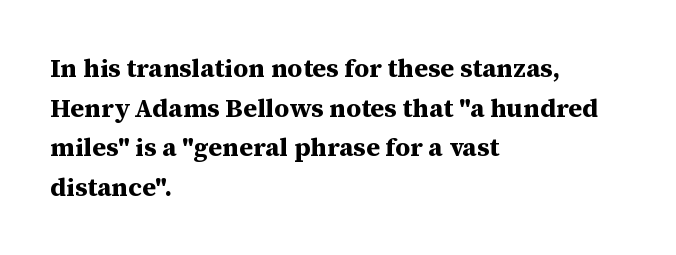
Q: Is the text bold? A: Yes.
Q: Is the text italic (slanted)? A: No, it is upright.
Q: Is the text underlined? A: No.
Q: How is the paragraph aligned? A: Left-aligned.
Q: Is the spacing between letters normal or unusually wide? A: Normal.
Q: Is the spacing between lines tight, normal or loose? A: Normal.
